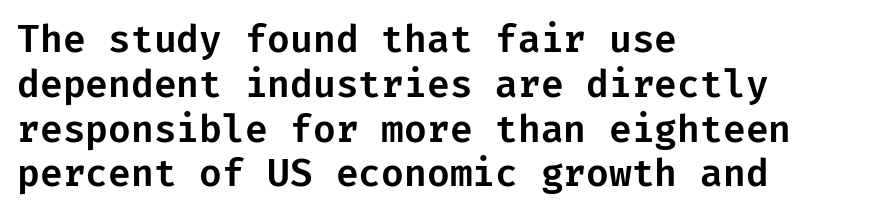
This rendering uses left alignment, leaving the right contour irregular. Bare-footed words on every line. Do the letters lean? They stand straight. Students, note that the glyphs here touch the page at normal intervals.
